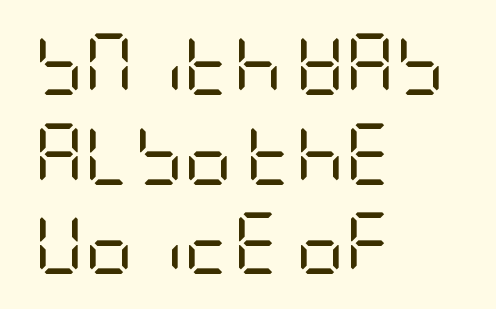
The strokes are not fattened; the text isn't bold. A sans-serif font was chosen for this passage. Leftover space on each line is placed entirely after the last word. The face used here is rendered with its standard letterfit.
